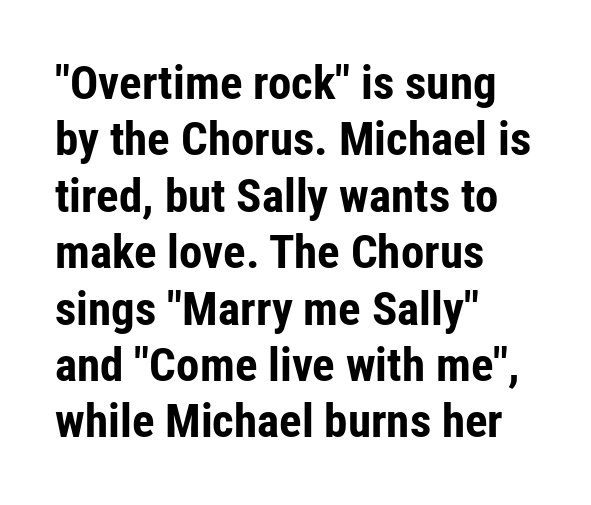
The image shows 47 px bold, condensed sans-serif type, upright; set left-aligned, line spacing 1.2x, normal letter spacing, not underlined; low stroke contrast and a medium x-height.
